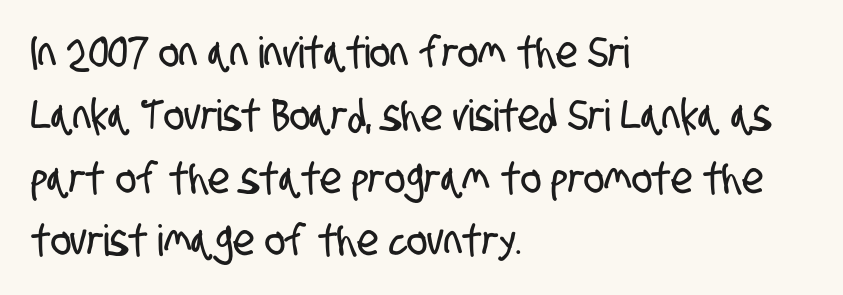
The image shows 43 px condensed sans-serif type; set left-aligned, normal line spacing (1.46x), normal letter spacing, not underlined; low stroke contrast and a large x-height.
